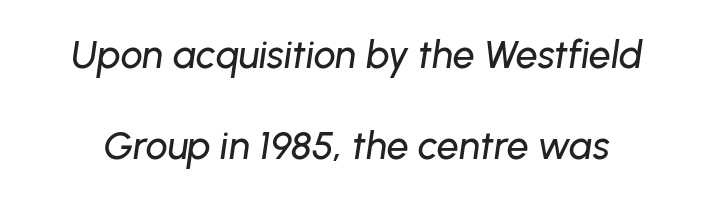
Q: Is the text italic (slanted)? A: Yes, it leans right by about 8 degrees.
Q: Is the text underlined? A: No.
Q: Is the spacing between letters normal or unusually wide? A: Normal.
Q: Is the spacing between lines tight, normal or loose? A: Loose.
Q: Width (condensed, normal, or wide)? A: Normal.
Q: Stroke contrast? A: Low.
Q: x-height? A: Medium.
Q: Monospaced? A: No.
